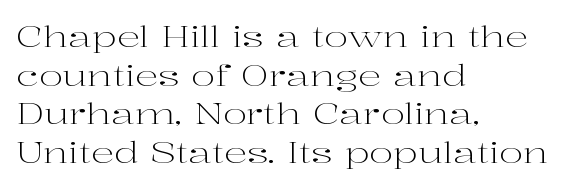
{"serif": "yes", "italic": "no", "bold": "no", "weight": "light", "width": "wide", "stroke_contrast": "high", "x_height": "medium", "monospaced": "no", "underline": "no", "align": "left", "line_spacing": "normal", "line_spacing_ratio": 1.33, "letter_spacing": "normal", "letter_spacing_em": 0.0, "glyph_px": 29}
